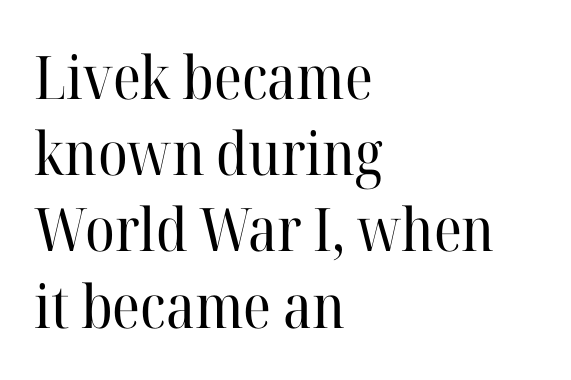
Q: Is the text bold? A: No.
Q: Is the text italic (slanted)? A: No, it is upright.
Q: Is the typeface a serif or a sans-serif typeface? A: Serif.
Q: Is the text underlined? A: No.
Q: How is the paragraph aligned? A: Left-aligned.
Q: Is the spacing between letters normal or unusually wide? A: Normal.
Q: Is the spacing between lines tight, normal or loose? A: Normal.
Q: Width (condensed, normal, or wide)? A: Normal.
Q: Stroke contrast? A: High.
Q: x-height? A: Medium.
Q: Monospaced? A: No.
